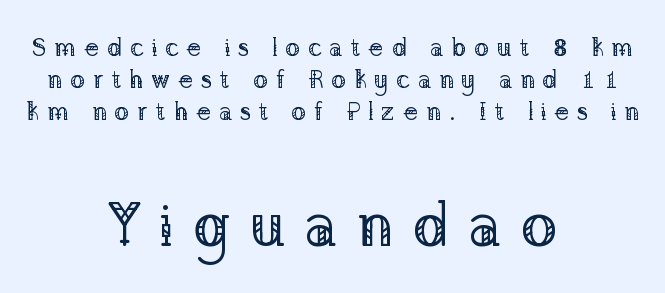
Q: Is the text bold? A: No.
Q: Is the text italic (slanted)? A: No, it is upright.
Q: Is the typeface a serif or a sans-serif typeface? A: Serif.
Q: Is the text underlined? A: No.
Q: How is the paragraph aligned? A: Centered.
Q: Is the spacing between letters normal or unusually wide? A: Unusually wide.
Q: Is the spacing between lines tight, normal or loose? A: Normal.
Q: Which block of text is set in a larger size, the first (top) or the second (bottom)? A: The second (bottom) one.
Q: Width (condensed, normal, or wide)? A: Normal.
Q: Stroke contrast? A: Low.
Q: x-height? A: Medium.
Q: Monospaced? A: No.
